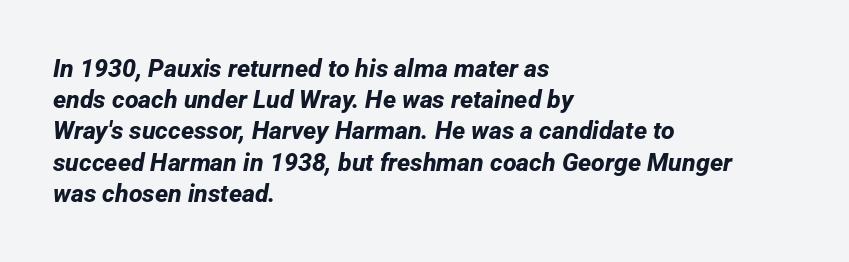
The image shows 25 px bold type; set left-aligned, normal line spacing (1.25x), normal letter spacing, not underlined.
